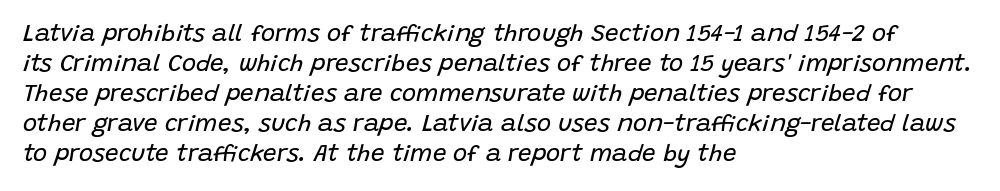
Visually the block forms a straight wall on the left and a jagged coastline on the right. Glyph-to-glyph distance matches everyday printed text. Leading matches the norm, producing a regular column. Italic: yes, the glyphs are oblique. No heavy texture on the line: the type isn't bold. Glance below the letters and you will spot only blank space.
